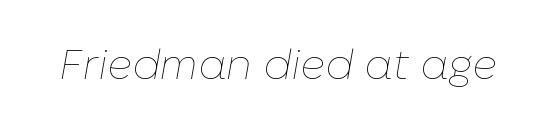
{"italic": "yes", "lean": "right", "slant_degrees": 10, "bold": "no", "weight": "thin", "width": "normal", "stroke_contrast": "low", "x_height": "medium", "monospaced": "no", "underline": "no", "letter_spacing": "normal", "letter_spacing_em": 0.0, "glyph_px": 42}
